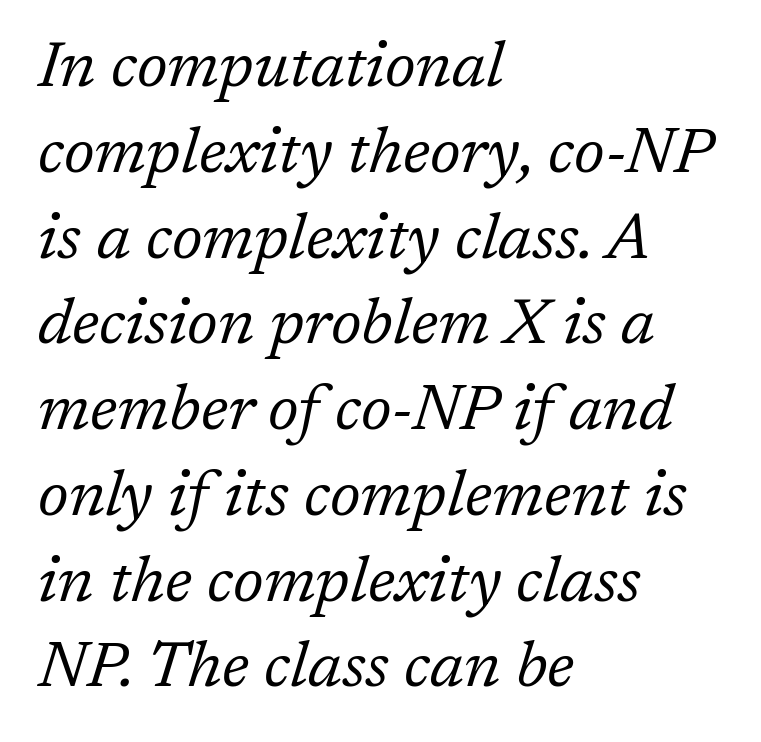
Yep, those are serifs on the letters. Proportional: the letters do not fall into vertical columns. Leading: standard. The specimen reads as italic at a glance. If you drew a ruler down the left edge, every line would touch it.
